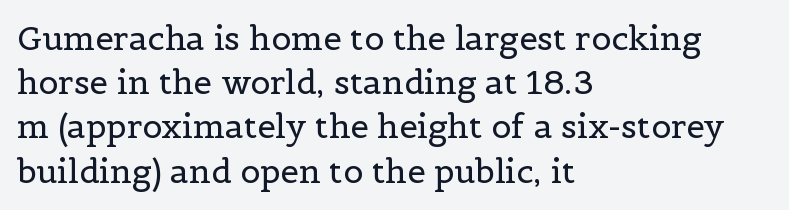
Q: Is the text bold? A: No.
Q: Is the text italic (slanted)? A: No, it is upright.
Q: Is the typeface a serif or a sans-serif typeface? A: Serif.
Q: Is the text underlined? A: No.
Q: How is the paragraph aligned? A: Left-aligned.
Q: Is the spacing between letters normal or unusually wide? A: Normal.
Q: Is the spacing between lines tight, normal or loose? A: Normal.
Q: Width (condensed, normal, or wide)? A: Normal.
Q: x-height? A: Medium.
Q: Monospaced? A: No.
